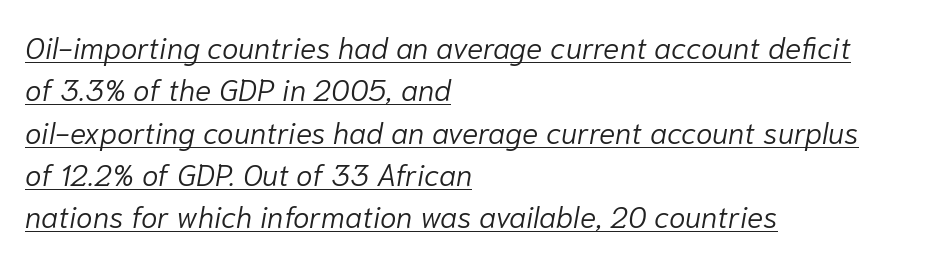
{"italic": "yes", "lean": "right", "slant_degrees": 10, "bold": "no", "weight": "light", "width": "normal", "stroke_contrast": "low", "x_height": "medium", "monospaced": "no", "underline": "yes", "align": "left", "line_spacing": "normal", "line_spacing_ratio": 1.41, "letter_spacing": "normal", "letter_spacing_em": 0.0, "glyph_px": 30}
